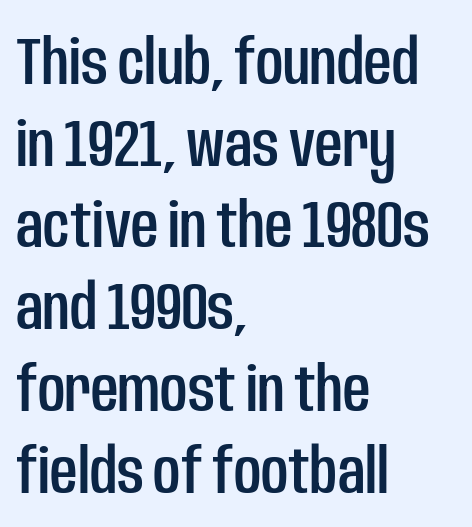
{"serif": "no", "italic": "no", "width": "condensed", "stroke_contrast": "low", "x_height": "large", "monospaced": "no", "underline": "no", "align": "left", "line_spacing_ratio": 1.22, "letter_spacing": "normal", "letter_spacing_em": 0.0, "glyph_px": 67}
